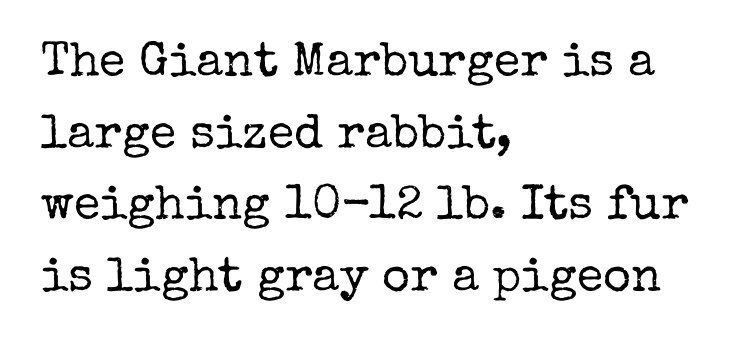
{"serif": "yes", "italic": "no", "bold": "no", "weight": "regular", "width": "normal", "stroke_contrast": "low", "x_height": "medium", "monospaced": "no", "underline": "no", "align": "left", "line_spacing": "normal", "line_spacing_ratio": 1.49, "letter_spacing": "normal", "letter_spacing_em": 0.0, "glyph_px": 48}
